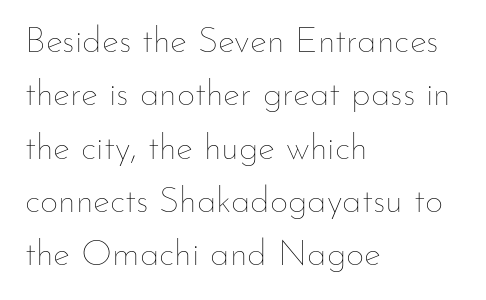
The lines in this sample share a left origin and differ only in where they stop. Lines of text with bare space underneath. Looks like regular typesetting: each glyph gets only the width it needs. These lines keep a tight, regular rhythm from letter to letter. The vertical gap from one line to the next is medium. Compared with a typical body face, this is equally light or lighter still.
